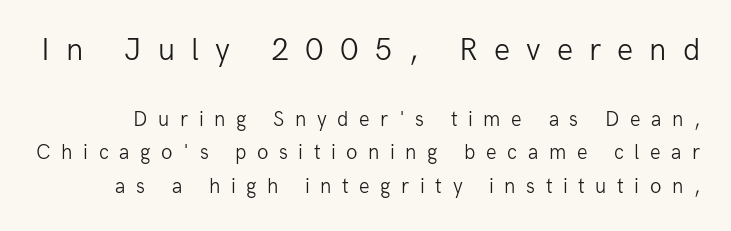
Here the designer chose a conventional face with non-uniform glyph widths. Line spacing here is normal. The font family rendered here belongs to the sans-serif group. Nope, not italic — everything's standing straight. Underline: absent. Scale decreases going downward across the two blocks.
